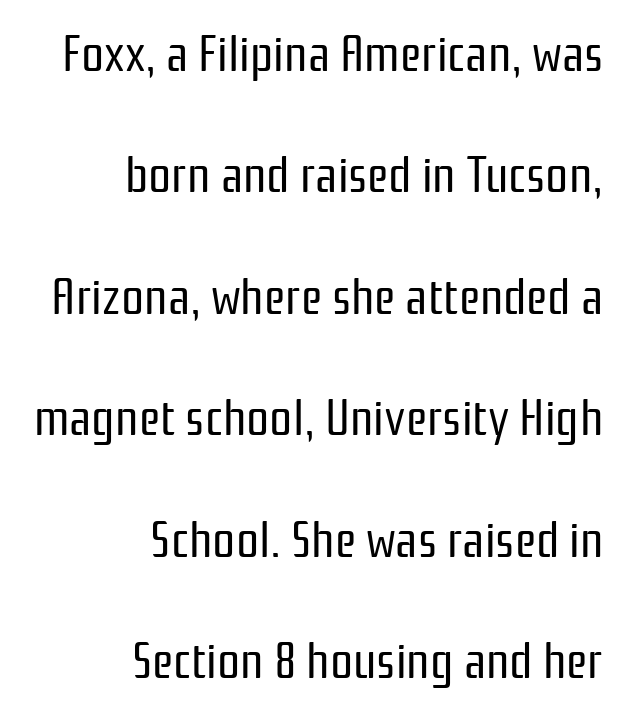
{"serif": "no", "italic": "no", "bold": "no", "weight": "regular", "width": "condensed", "stroke_contrast": "low", "x_height": "medium", "monospaced": "no", "underline": "no", "align": "right", "line_spacing": "loose", "line_spacing_ratio": 2.38, "letter_spacing": "normal", "letter_spacing_em": 0.0, "glyph_px": 51}
